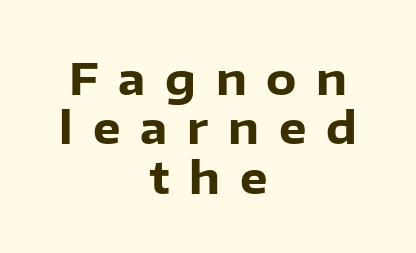
{"serif": "no", "italic": "no", "bold": "yes", "weight": "heavy", "width": "normal", "stroke_contrast": "low", "x_height": "medium", "monospaced": "no", "underline": "no", "align": "center", "line_spacing": "tight", "line_spacing_ratio": 1.12, "letter_spacing": "wide", "letter_spacing_em": 0.45, "glyph_px": 44}
